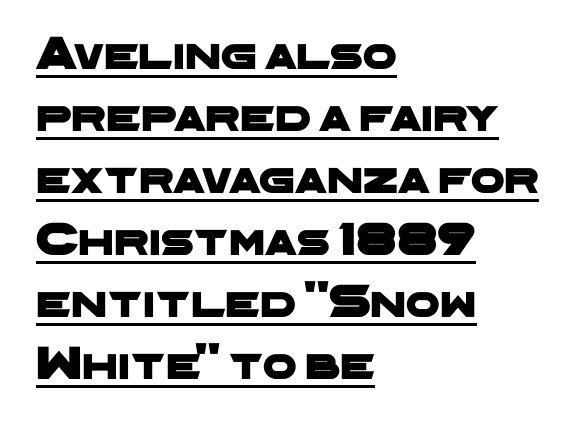
{"serif": "no", "width": "wide", "stroke_contrast": "low", "x_height": "medium", "monospaced": "no", "underline": "yes", "align": "left", "line_spacing": "normal", "line_spacing_ratio": 1.29, "letter_spacing": "normal", "letter_spacing_em": 0.0, "glyph_px": 48}
